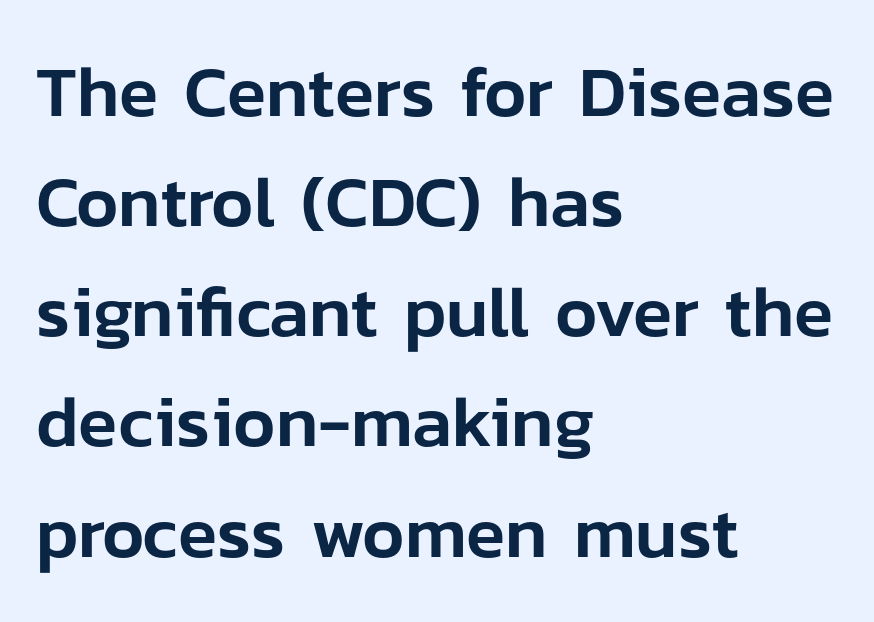
The image shows 72 px sans-serif type, upright; set left-aligned, normal line spacing (1.53x), normal letter spacing, not underlined; low stroke contrast and a medium x-height.
